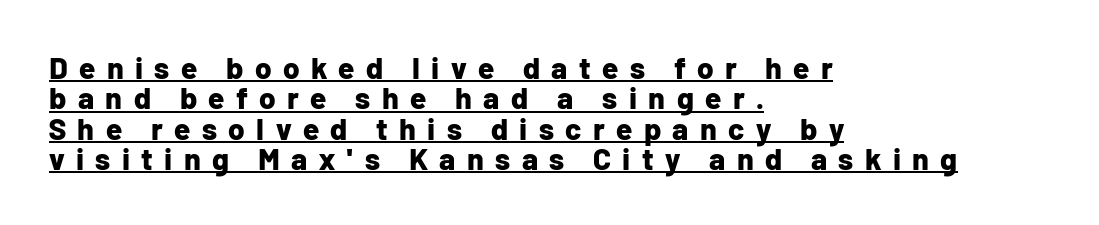
The lines are quadded left. Spacing between characters has been opened up far beyond the box default. Italic? Not at all — the glyphs are vertical. The face used here is proportionally spaced, like ordinary book or web type.
